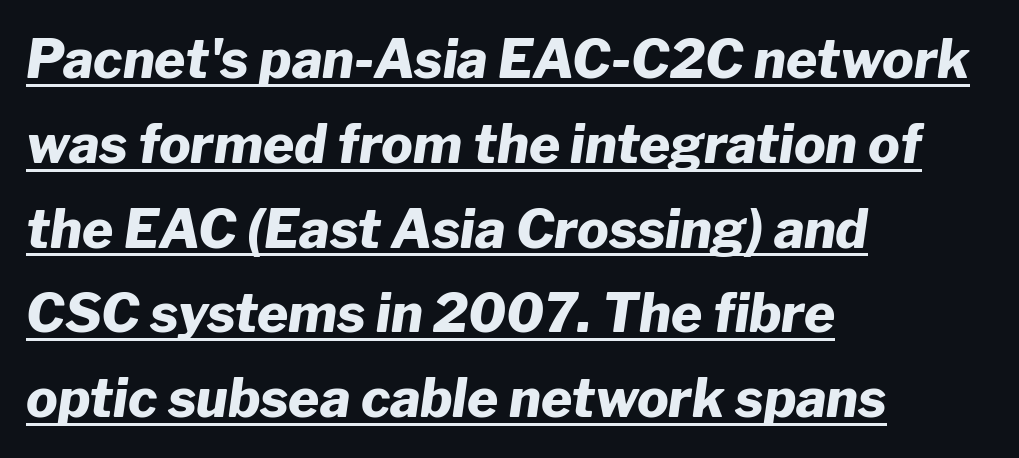
{"italic": "yes", "lean": "right", "slant_degrees": 8, "bold": "yes", "weight": "heavy", "width": "normal", "stroke_contrast": "low", "x_height": "medium", "monospaced": "no", "underline": "yes", "align": "left", "line_spacing": "normal", "line_spacing_ratio": 1.6, "letter_spacing": "normal", "letter_spacing_em": 0.0, "glyph_px": 53}
